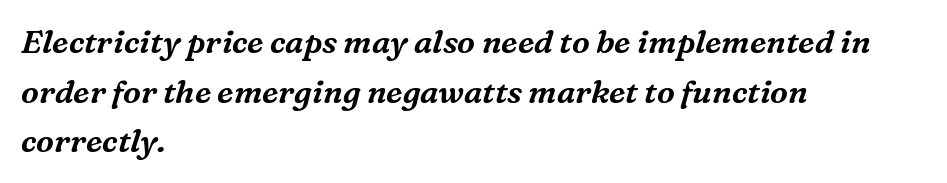
The image shows 32 px serif type, italic (leaning right); set left-aligned, normal line spacing (1.55x), normal letter spacing, not underlined; medium stroke contrast and a medium x-height.
